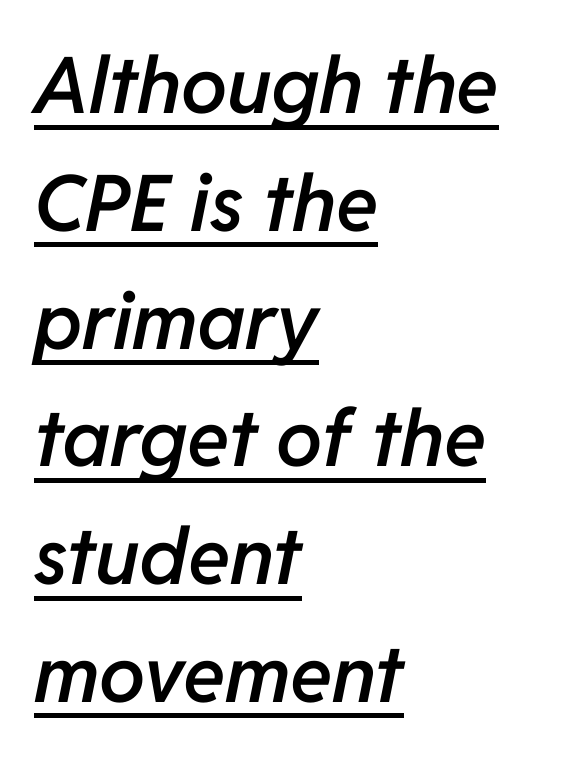
{"italic": "yes", "lean": "right", "slant_degrees": 11, "bold": "semi", "weight": "semibold", "width": "normal", "stroke_contrast": "low", "x_height": "medium", "monospaced": "no", "underline": "yes", "align": "left", "line_spacing": "normal", "line_spacing_ratio": 1.51, "letter_spacing": "normal", "letter_spacing_em": 0.0, "glyph_px": 78}
